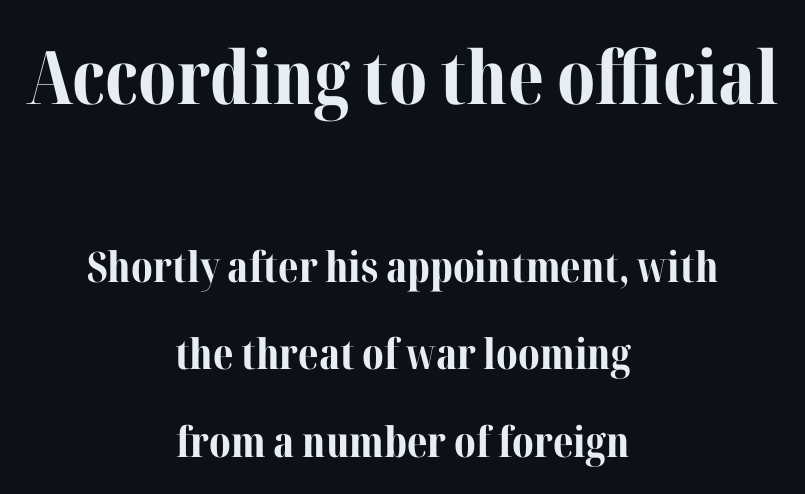
Block one is the big one; block two sits smaller underneath. Think of a printed novel: that variable character pitch is what you see here. Is there much room between lines? Yes — plenty of vertical air separates them. Unlike a clean sans, this face finishes its strokes with serifs.
